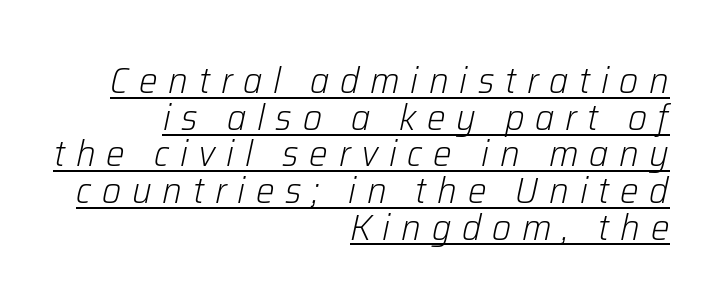
{"italic": "yes", "lean": "right", "slant_degrees": 12, "bold": "no", "weight": "light", "width": "normal", "stroke_contrast": "low", "x_height": "medium", "monospaced": "no", "underline": "yes", "align": "right", "line_spacing": "tight", "line_spacing_ratio": 0.99, "letter_spacing": "wide", "letter_spacing_em": 0.29, "glyph_px": 37}
